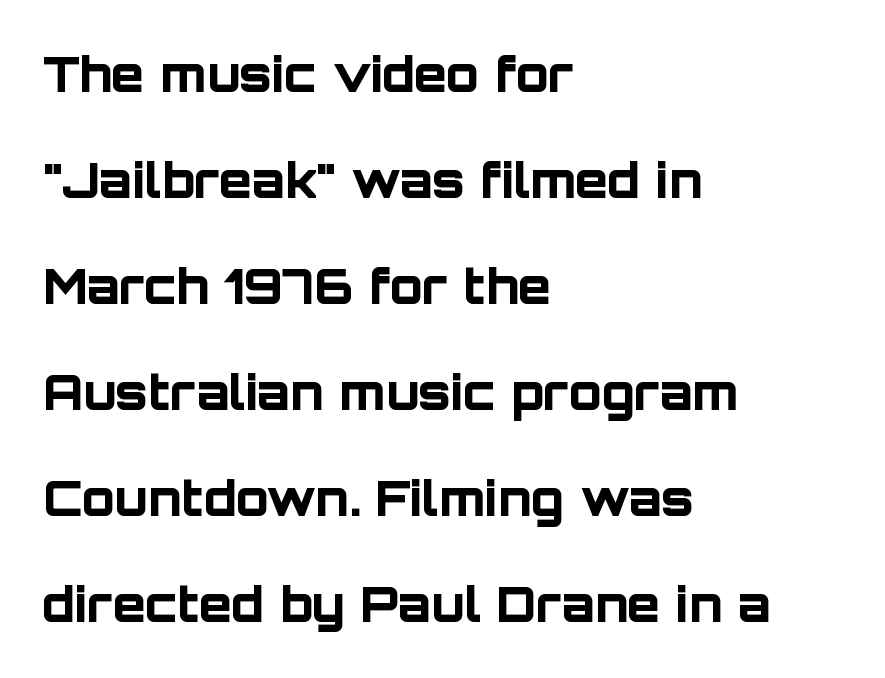
Q: Is the text bold? A: Yes.
Q: Is the text italic (slanted)? A: No, it is upright.
Q: Is the typeface a serif or a sans-serif typeface? A: Sans-serif.
Q: Is the text underlined? A: No.
Q: How is the paragraph aligned? A: Left-aligned.
Q: Is the spacing between letters normal or unusually wide? A: Normal.
Q: Is the spacing between lines tight, normal or loose? A: Loose.
Q: Width (condensed, normal, or wide)? A: Normal.
Q: Stroke contrast? A: Low.
Q: x-height? A: Large.
Q: Monospaced? A: No.
